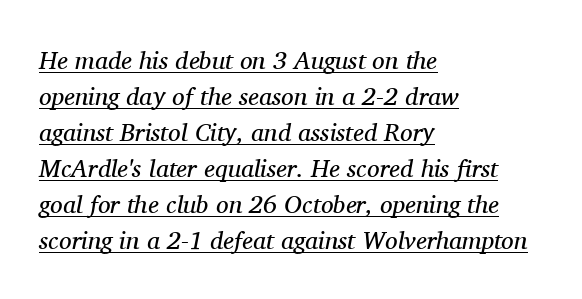
The image shows 25 px text type, italic (leaning right); set left-aligned, normal line spacing (1.44x), normal letter spacing, underlined.
